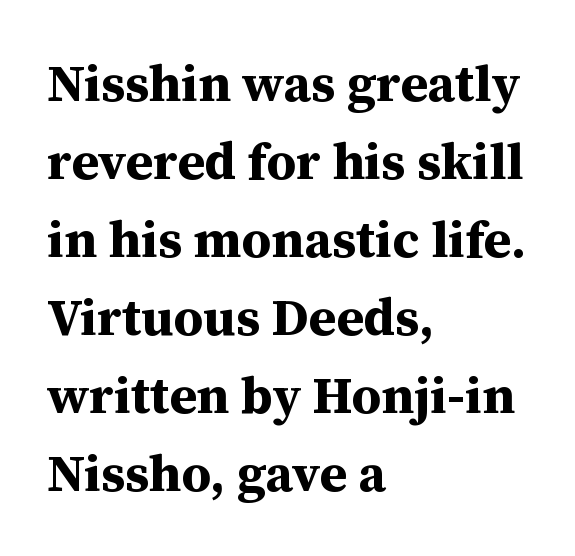
Q: Is the text bold? A: Yes.
Q: Is the text italic (slanted)? A: No, it is upright.
Q: Is the typeface a serif or a sans-serif typeface? A: Serif.
Q: Is the text underlined? A: No.
Q: How is the paragraph aligned? A: Left-aligned.
Q: Is the spacing between letters normal or unusually wide? A: Normal.
Q: Is the spacing between lines tight, normal or loose? A: Normal.
Q: Width (condensed, normal, or wide)? A: Normal.
Q: Stroke contrast? A: Medium.
Q: x-height? A: Medium.
Q: Monospaced? A: No.
